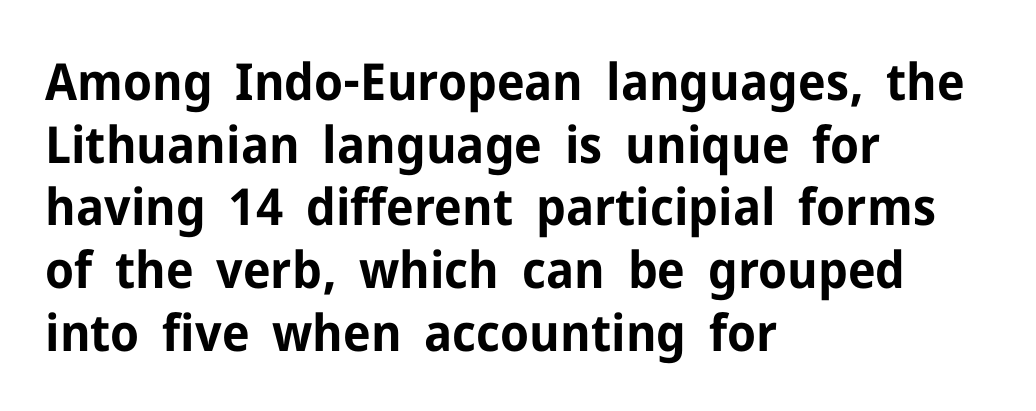
Summary of weight: heavy, a full bold. Check where the strokes stop: nothing finishes them off — pure sans. Letter spacing: default. Each line starts at the same left margin while the right side varies. Nope, not italic — everything's standing straight. These lines are rendered in a variable-pitch font.
